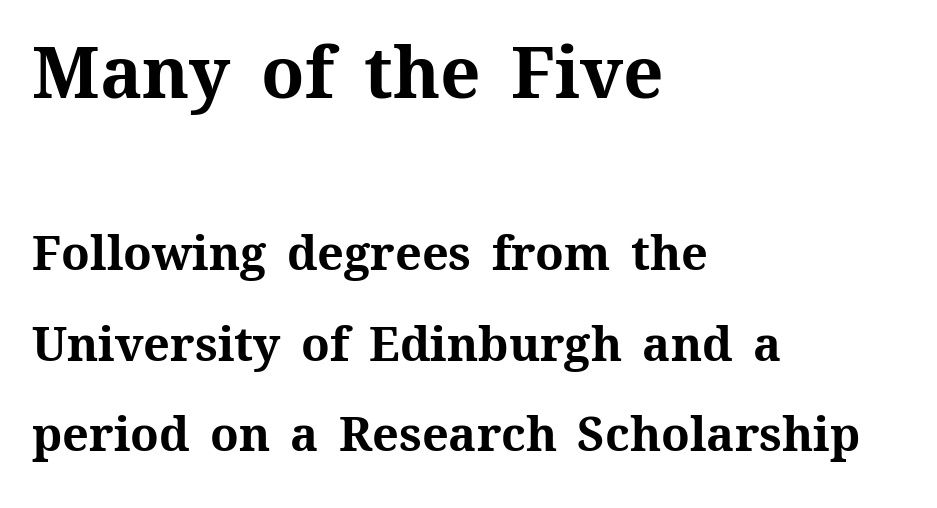
Q: Is the text bold? A: Yes.
Q: Is the text italic (slanted)? A: No, it is upright.
Q: Is the text underlined? A: No.
Q: How is the paragraph aligned? A: Left-aligned.
Q: Is the spacing between letters normal or unusually wide? A: Normal.
Q: Is the spacing between lines tight, normal or loose? A: Loose.
Q: Which block of text is set in a larger size, the first (top) or the second (bottom)? A: The first (top) one.
Q: Width (condensed, normal, or wide)? A: Normal.
Q: Stroke contrast? A: Medium.
Q: x-height? A: Medium.
Q: Monospaced? A: No.
